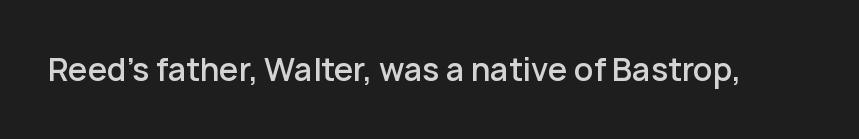
Q: Is the text bold? A: Semi-bold.
Q: Is the text italic (slanted)? A: No, it is upright.
Q: Is the typeface a serif or a sans-serif typeface? A: Sans-serif.
Q: Is the text underlined? A: No.
Q: Is the spacing between letters normal or unusually wide? A: Normal.
Q: Width (condensed, normal, or wide)? A: Normal.
Q: Stroke contrast? A: Low.
Q: x-height? A: Medium.
Q: Monospaced? A: No.
